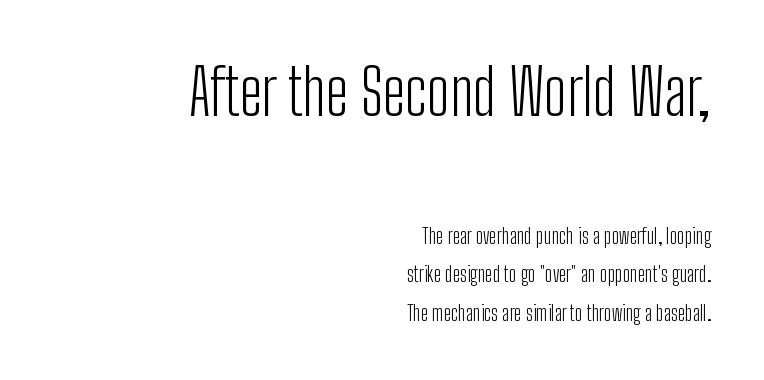
Q: Is the text bold? A: No.
Q: Is the text italic (slanted)? A: No, it is upright.
Q: Is the typeface a serif or a sans-serif typeface? A: Sans-serif.
Q: Is the text underlined? A: No.
Q: How is the paragraph aligned? A: Right-aligned.
Q: Is the spacing between letters normal or unusually wide? A: Normal.
Q: Which block of text is set in a larger size, the first (top) or the second (bottom)? A: The first (top) one.
Q: Width (condensed, normal, or wide)? A: Condensed.
Q: Stroke contrast? A: Low.
Q: x-height? A: Medium.
Q: Monospaced? A: No.
